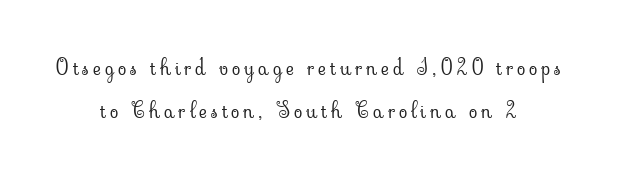
A student would call this center alignment; a typographer would say set centered. The zone under the glyphs is completely vacant. Designer's note — italics off, roman on. A quiet, ordinary-to-light weight characterises the typeface. Successive baselines arrive slowly, with a big drop between each.
